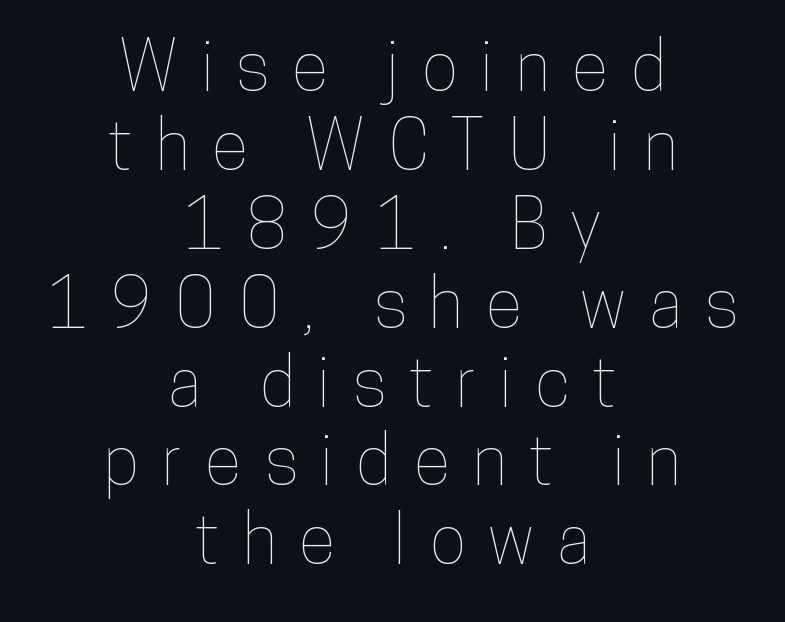
The image shows 68 px condensed type, upright; set centered, line spacing 1.16x, unusually wide letter spacing (+0.34 em), not underlined; low stroke contrast and a medium x-height.
